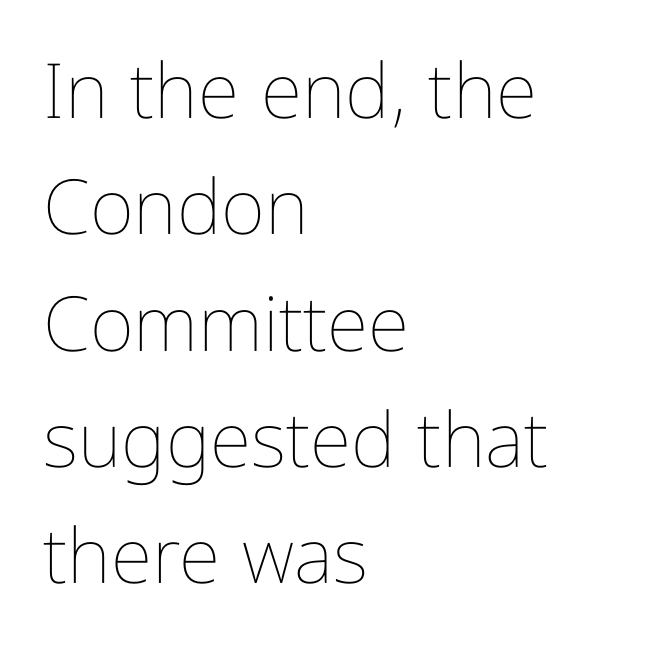
The image shows 76 px thin, condensed type, upright; set left-aligned, normal line spacing (1.53x), normal letter spacing, not underlined; low stroke contrast and a medium x-height.
